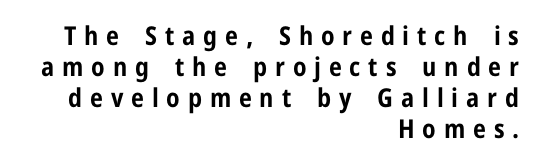
The image shows 26 px bold type, upright; set right-aligned, line spacing 1.19x, unusually wide letter spacing (+0.3 em), not underlined.
